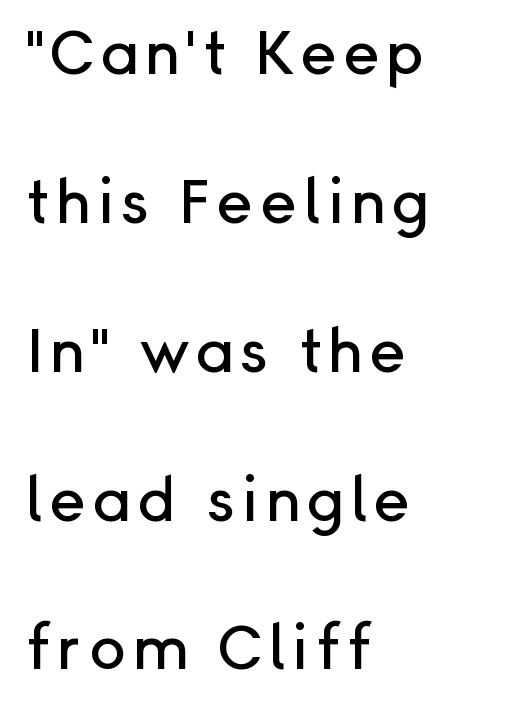
In terms of posture, this sample is upright. Varying glyph widths throughout — classic text-font behaviour. Interline gaps are noticeably wide in this sample. No word sits above an underline.
